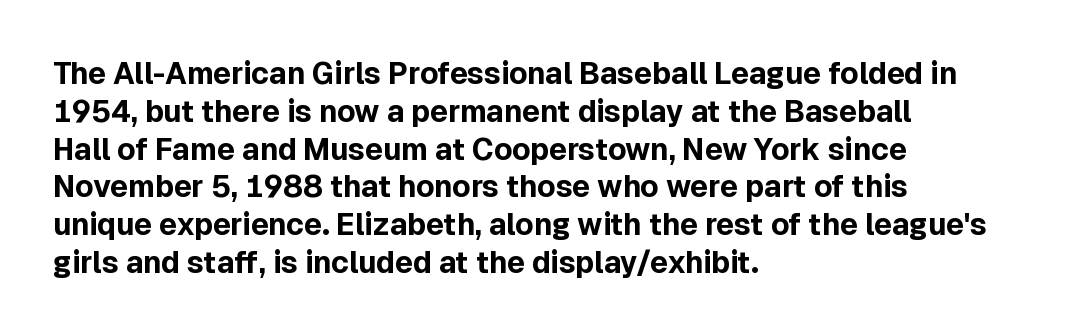
{"serif": "no", "italic": "no", "bold": "yes", "weight": "bold", "width": "normal", "x_height": "medium", "monospaced": "no", "underline": "no", "align": "left", "line_spacing": "normal", "line_spacing_ratio": 1.26, "letter_spacing": "normal", "letter_spacing_em": 0.0, "glyph_px": 30}
